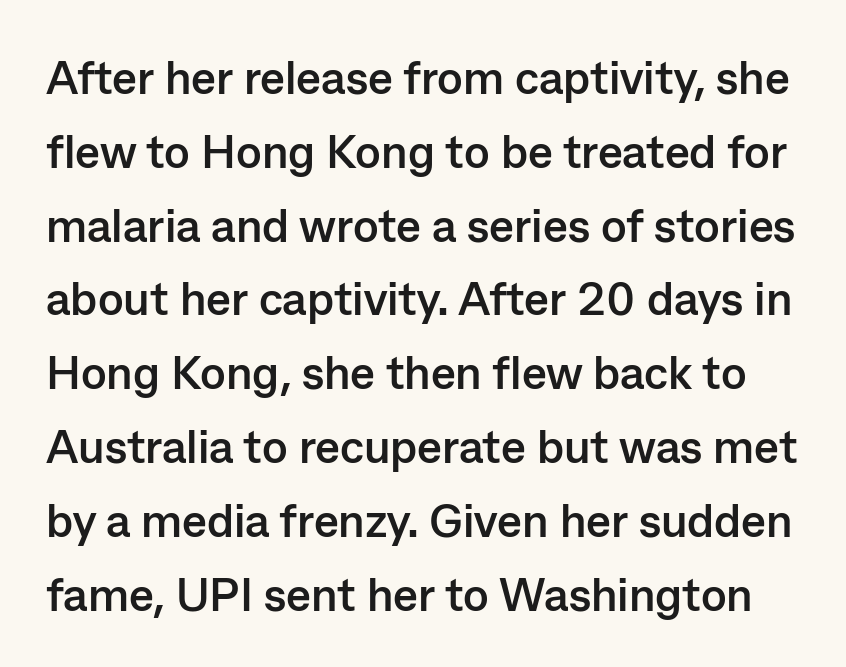
The image shows 47 px semibold sans-serif type, upright; set normal line spacing (1.57x), normal letter spacing, not underlined; low stroke contrast and a medium x-height.
